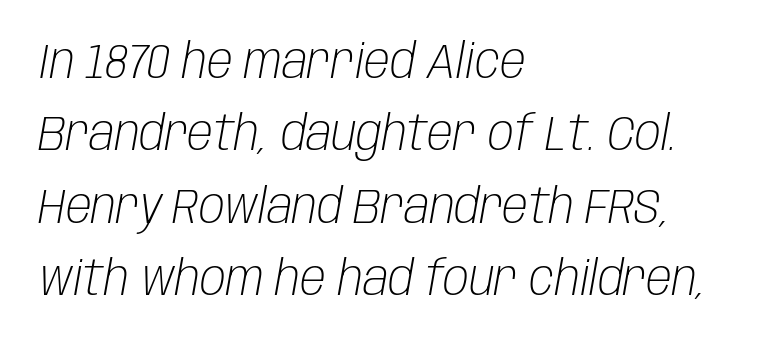
{"italic": "yes", "lean": "right", "slant_degrees": 10, "bold": "no", "weight": "light", "width": "condensed", "stroke_contrast": "low", "x_height": "large", "monospaced": "no", "underline": "no", "align": "left", "line_spacing": "normal", "line_spacing_ratio": 1.51, "letter_spacing": "normal", "letter_spacing_em": 0.0, "glyph_px": 48}
